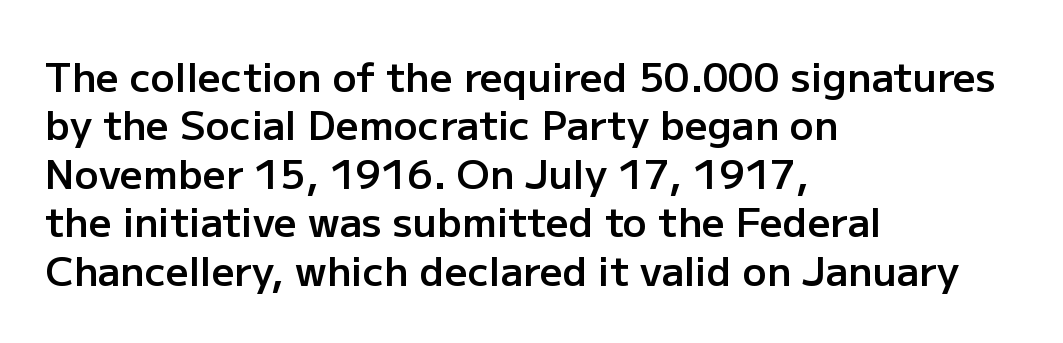
Q: Is the text bold? A: Semi-bold.
Q: Is the text italic (slanted)? A: No, it is upright.
Q: Is the typeface a serif or a sans-serif typeface? A: Sans-serif.
Q: Is the text underlined? A: No.
Q: How is the paragraph aligned? A: Left-aligned.
Q: Is the spacing between letters normal or unusually wide? A: Normal.
Q: Width (condensed, normal, or wide)? A: Normal.
Q: Stroke contrast? A: Low.
Q: x-height? A: Medium.
Q: Monospaced? A: No.
